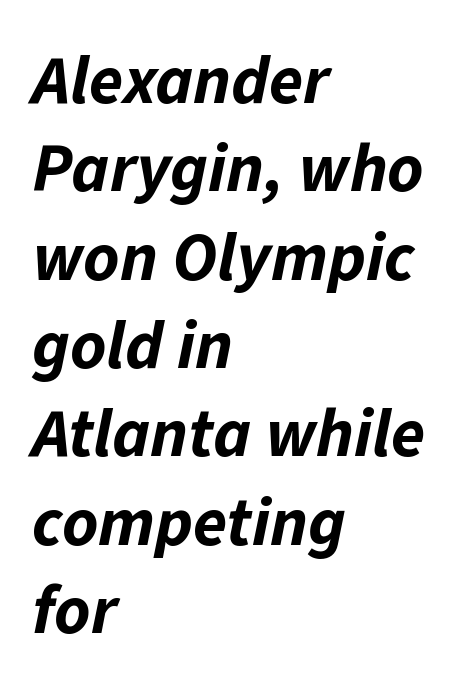
{"italic": "yes", "lean": "right", "slant_degrees": 11, "bold": "yes", "weight": "bold", "width": "normal", "stroke_contrast": "low", "x_height": "medium", "monospaced": "no", "underline": "no", "align": "left", "line_spacing": "normal", "line_spacing_ratio": 1.28, "letter_spacing": "normal", "letter_spacing_em": 0.0, "glyph_px": 69}
